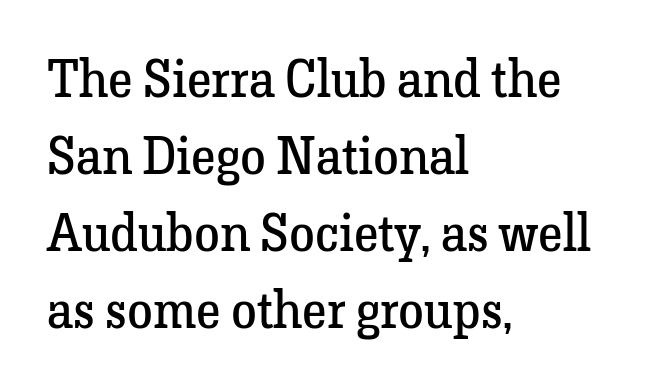
Note: serifs present on the glyphs. A normal amount of white space separates one row of letters from the next. The type is set solid horizontally, with unmodified tracking. Stems here are at most as thick as an everyday book face. Characters remain perfectly vertical along every line. A bare baseline throughout the passage.
